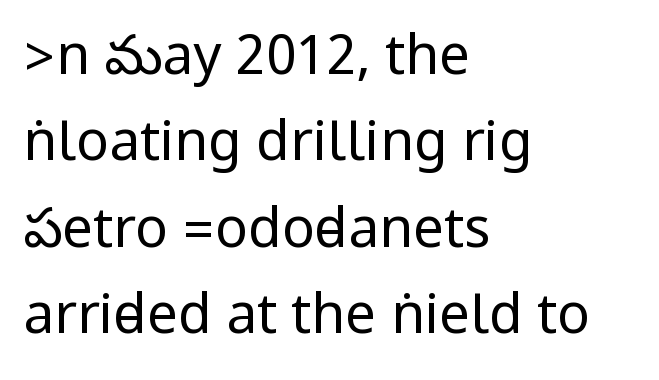
{"serif": "no", "italic": "no", "bold": "no", "weight": "regular", "width": "condensed", "stroke_contrast": "low", "underline": "no", "align": "left", "line_spacing": "normal", "line_spacing_ratio": 1.57, "letter_spacing": "normal", "letter_spacing_em": 0.0, "glyph_px": 55}
